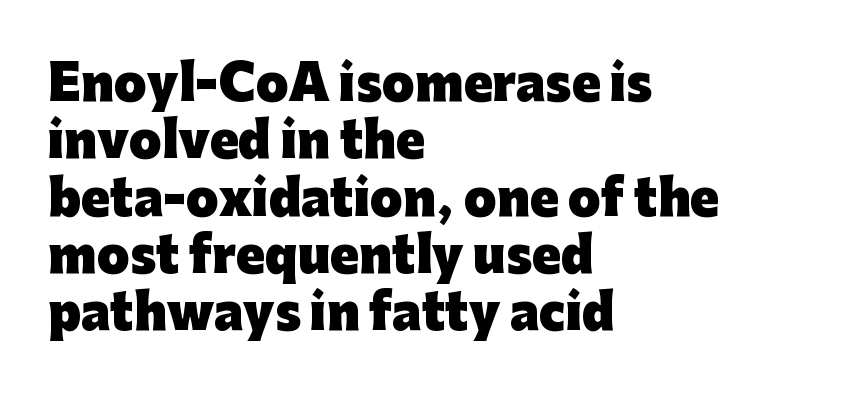
The image shows 47 px heavy sans-serif type, upright; set left-aligned, line spacing 1.22x, normal letter spacing, not underlined; low stroke contrast and a medium x-height.
